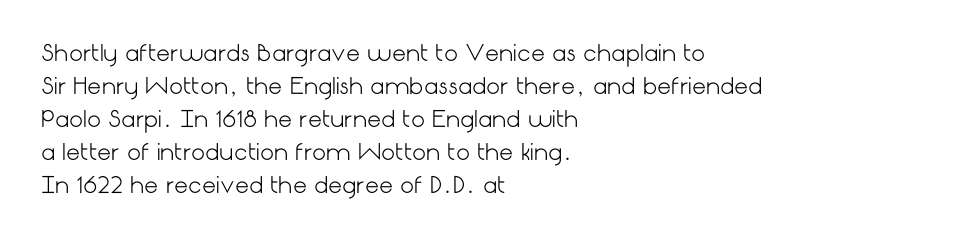
In terms of leading, this rendering sits right in the middle. Quick note: not italic, upright. Stems here are at most as thick as an everyday book face. Letter spacing: default.
